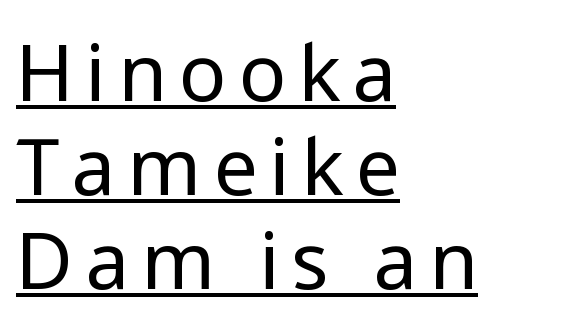
The image shows 79 px regular-weight sans-serif type, upright; set left-aligned, line spacing 1.19x, underlined; low stroke contrast and a medium x-height.
